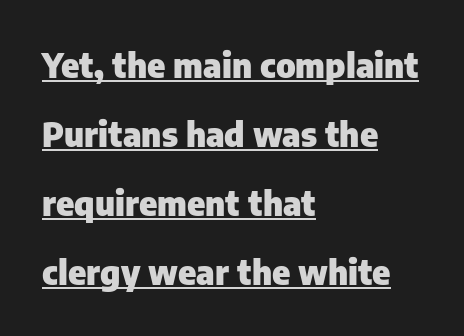
Varying glyph widths throughout — classic text-font behaviour. Weight: bold. This sample carries an underscore along the baseline area. Is the letter spacing exaggerated? No — it looks like the ordinary default.
